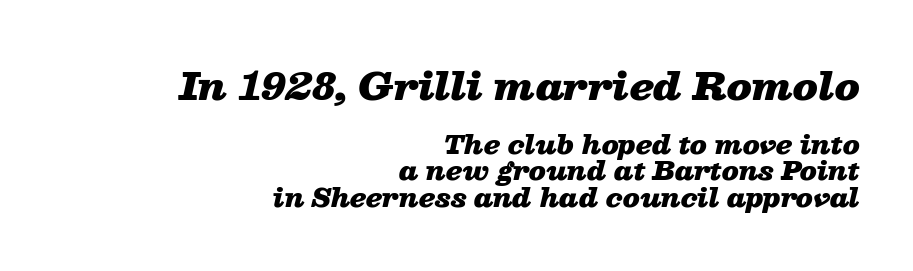
The image shows 37 px heavy, wide type, italic (leaning right); set right-aligned, tight line spacing (1.06x), normal letter spacing, not underlined; the first (top) block is 1.48x larger; low stroke contrast and a medium x-height.
